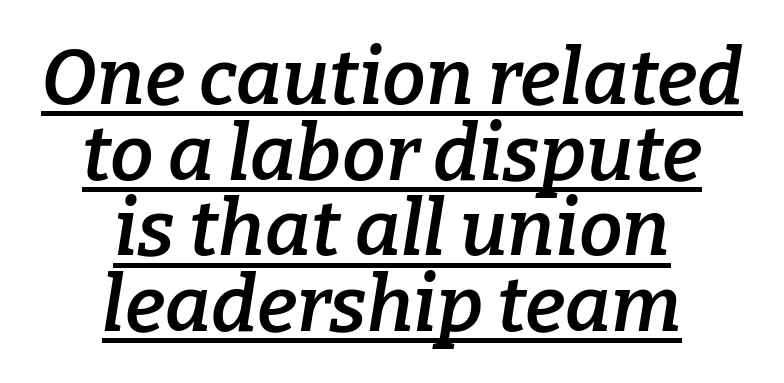
The image shows 78 px semibold serif type, italic (leaning right); set centered, tight line spacing (0.97x), normal letter spacing, underlined; low stroke contrast and a medium x-height.
